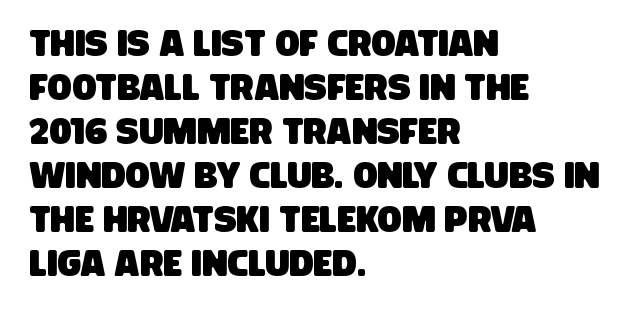
This sample uses a sans-serif face. Each word holds together tightly as a unit, with standard inter-letter gaps. Letters rest on an invisible, unmarked baseline. Character widths vary here, with narrow letters taking less room than wide ones. The paragraph shown leans on its left margin.
